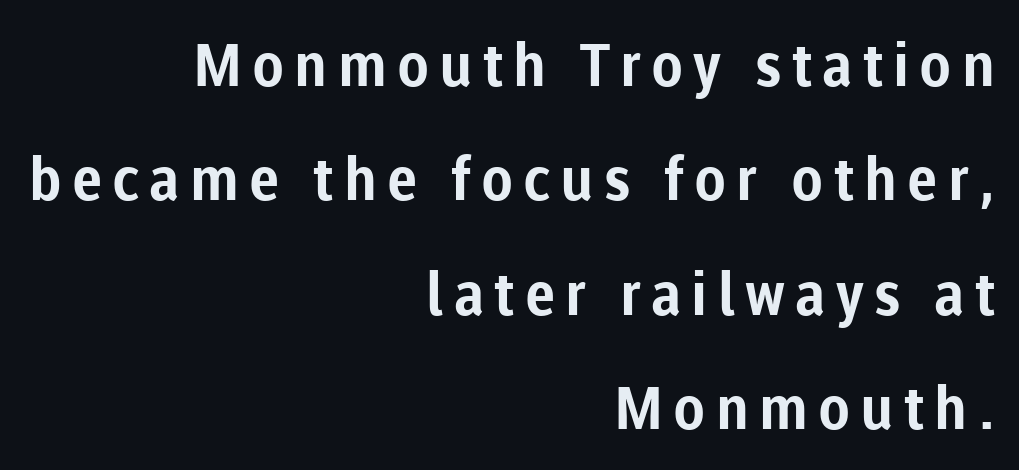
{"serif": "no", "italic": "no", "bold": "yes", "weight": "bold", "width": "normal", "stroke_contrast": "low", "x_height": "medium", "monospaced": "no", "underline": "no", "align": "right", "line_spacing": "loose", "line_spacing_ratio": 1.94, "glyph_px": 59}
